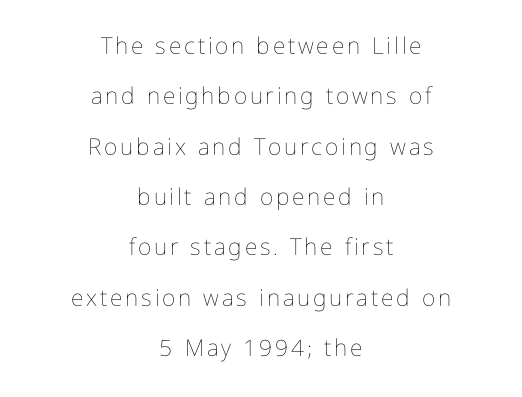
{"italic": "no", "bold": "no", "underline": "no", "align": "center", "line_spacing": "loose", "line_spacing_ratio": 2.19, "glyph_px": 23}
